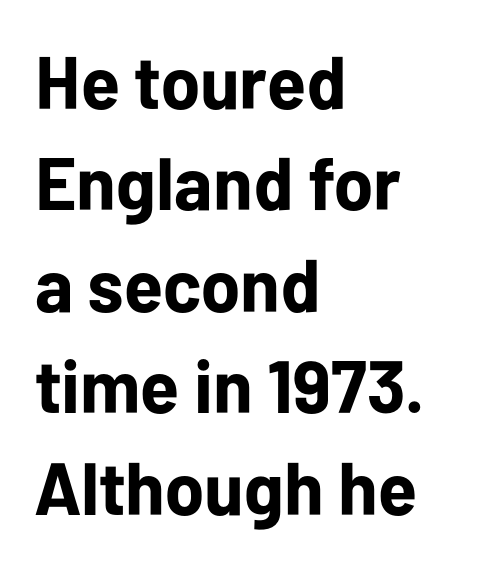
Q: Is the text bold? A: Yes.
Q: Is the text italic (slanted)? A: No, it is upright.
Q: Is the typeface a serif or a sans-serif typeface? A: Sans-serif.
Q: Is the text underlined? A: No.
Q: How is the paragraph aligned? A: Left-aligned.
Q: Is the spacing between letters normal or unusually wide? A: Normal.
Q: Is the spacing between lines tight, normal or loose? A: Normal.
Q: Width (condensed, normal, or wide)? A: Normal.
Q: Stroke contrast? A: Low.
Q: x-height? A: Medium.
Q: Monospaced? A: No.
